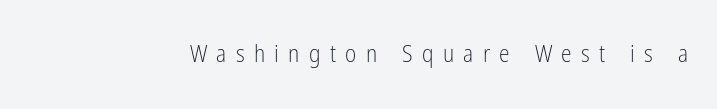
Q: Is the text bold? A: No.
Q: Is the text italic (slanted)? A: No, it is upright.
Q: Is the text underlined? A: No.
Q: Is the spacing between letters normal or unusually wide? A: Unusually wide.
